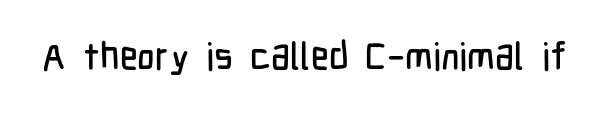
{"serif": "no", "italic": "no", "width": "condensed", "stroke_contrast": "low", "x_height": "medium", "monospaced": "no", "underline": "no", "letter_spacing": "normal", "letter_spacing_em": 0.0, "glyph_px": 38}
